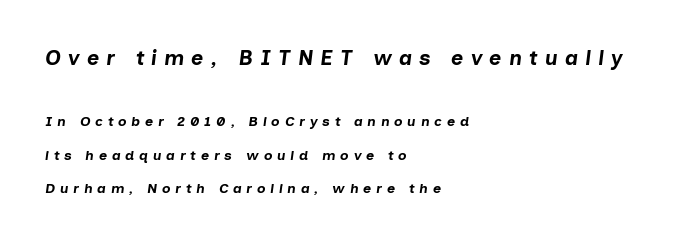
This rendering uses left alignment, leaving the right contour irregular. Pretty heavy lettering here — definitely bold. Honestly, the rows look like they've been pulled way apart. Scale decreases going downward across the two blocks.
